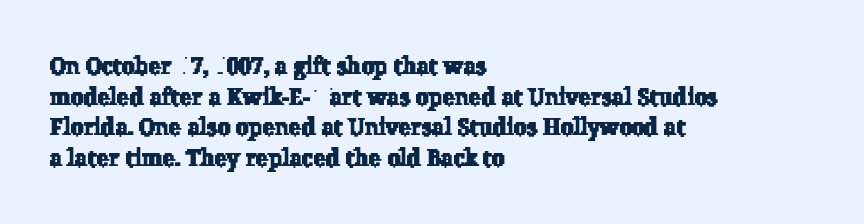
Just letters on the line, the space beneath them empty. Horizontal bands of white between lines are of average thickness. The paragraph shown leans on its left margin. The gaps between neighbouring characters are ordinary and unremarkable.
